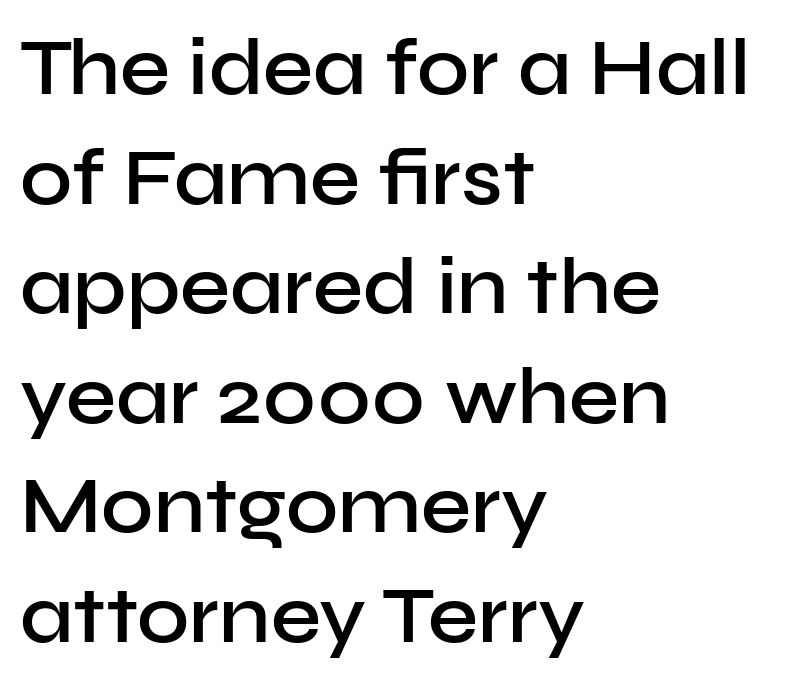
Observe the ordinary spacing: letters are neighbours, not strangers. Proportional: the letters do not fall into vertical columns. Is this a sans? Yes — the strokes have no serifs. The string is rendered with underlining switched off. Baseline-to-baseline distance is the conventional proportion of letter height. Where is the straight margin? On the left.
